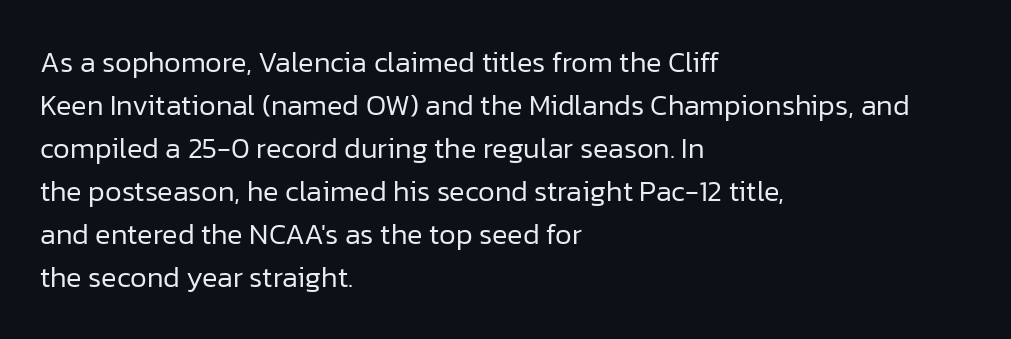
The image shows 29 px regular-weight sans-serif type, upright; set left-aligned, normal line spacing (1.48x), normal letter spacing, not underlined; low stroke contrast and a medium x-height.
